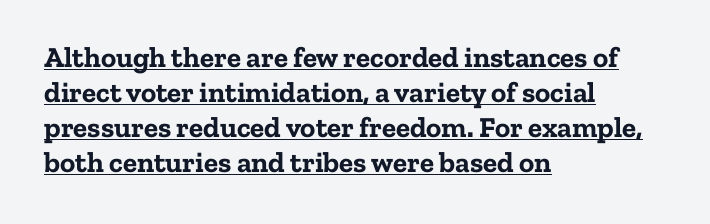
Q: Is the text bold? A: Yes.
Q: Is the text italic (slanted)? A: No, it is upright.
Q: Is the typeface a serif or a sans-serif typeface? A: Serif.
Q: Is the text underlined? A: Yes.
Q: How is the paragraph aligned? A: Left-aligned.
Q: Is the spacing between letters normal or unusually wide? A: Normal.
Q: Width (condensed, normal, or wide)? A: Normal.
Q: Stroke contrast? A: Low.
Q: x-height? A: Medium.
Q: Monospaced? A: No.
